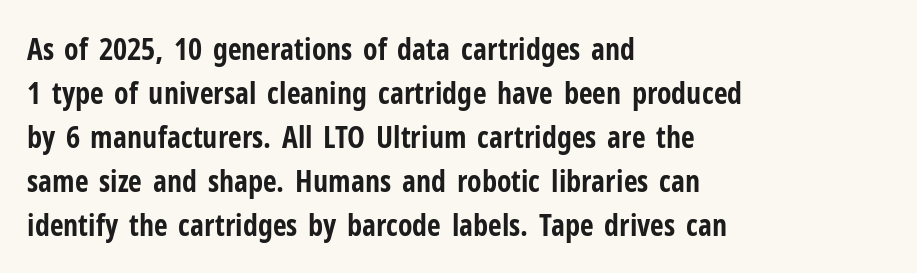
Q: Is the text bold? A: Yes.
Q: Is the text italic (slanted)? A: No, it is upright.
Q: Is the typeface a serif or a sans-serif typeface? A: Sans-serif.
Q: Is the text underlined? A: No.
Q: How is the paragraph aligned? A: Left-aligned.
Q: Is the spacing between letters normal or unusually wide? A: Normal.
Q: Is the spacing between lines tight, normal or loose? A: Normal.
Q: Width (condensed, normal, or wide)? A: Condensed.
Q: Stroke contrast? A: Low.
Q: x-height? A: Medium.
Q: Monospaced? A: No.
